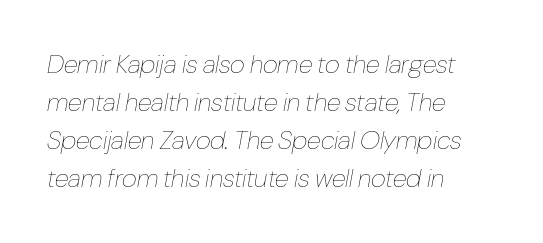
{"italic": "yes", "lean": "right", "slant_degrees": 10, "bold": "no", "underline": "no", "align": "left", "line_spacing": "normal", "line_spacing_ratio": 1.46, "letter_spacing": "normal", "letter_spacing_em": 0.0, "glyph_px": 26}
